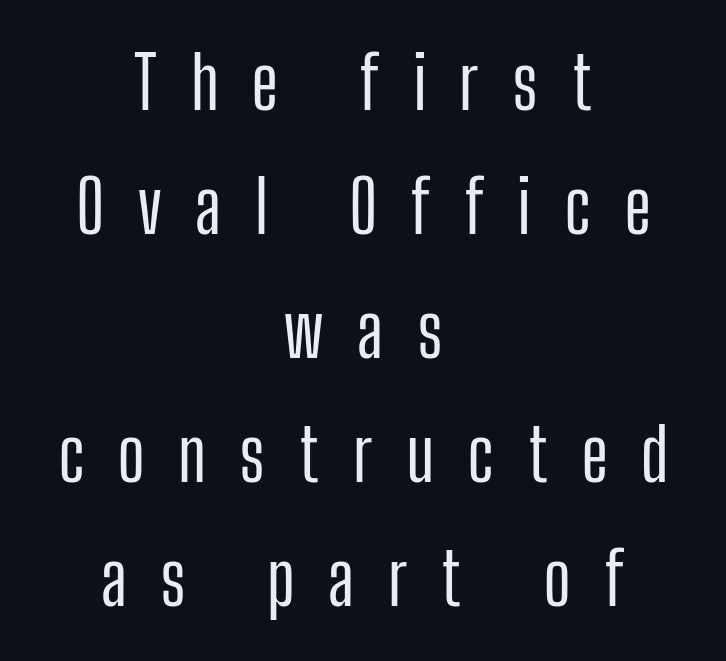
Is there any slant? The stems are plumb. Check where the strokes stop: nothing finishes them off — pure sans. Normally led — the rows are evenly, conventionally spaced. Where is the straight margin? There isn't one; the lines are centered. What stands out about the letter spacing? Its width — letters are far apart. Anything drawn beneath the words? Only blank space.
